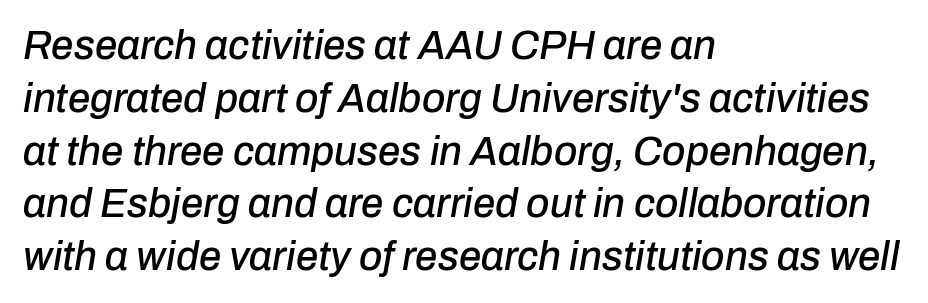
The space beneath each line is pristine and unruled. The rendering uses natural spacing where letterforms have individual widths. Baseline-to-baseline distance is the conventional proportion of letter height. You could call the tracking neutral — neither tight nor loose.
